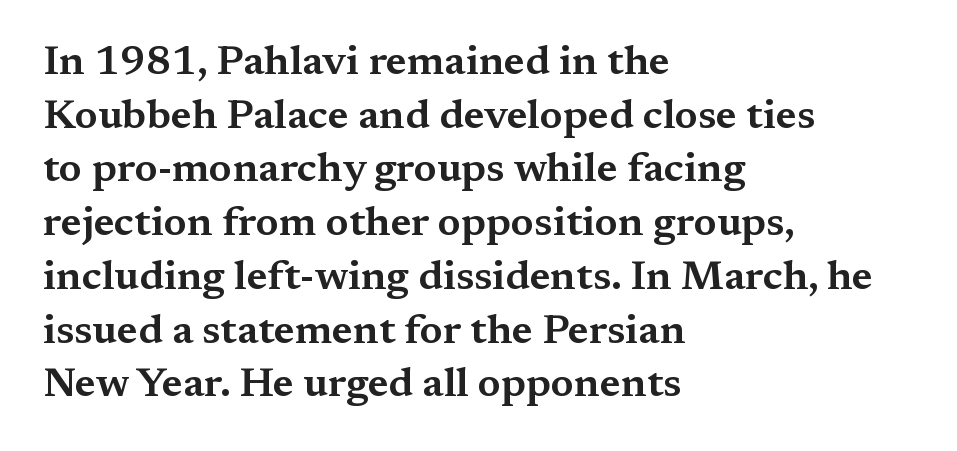
The image shows 41 px wide serif type, upright; set left-aligned, normal line spacing (1.31x), normal letter spacing, not underlined; medium stroke contrast and a medium x-height.
